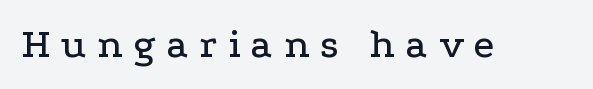
Q: Is the text italic (slanted)? A: No, it is upright.
Q: Is the typeface a serif or a sans-serif typeface? A: Serif.
Q: Is the text underlined? A: No.
Q: Is the spacing between letters normal or unusually wide? A: Unusually wide.
Q: Width (condensed, normal, or wide)? A: Wide.
Q: Stroke contrast? A: Low.
Q: x-height? A: Medium.
Q: Monospaced? A: No.
